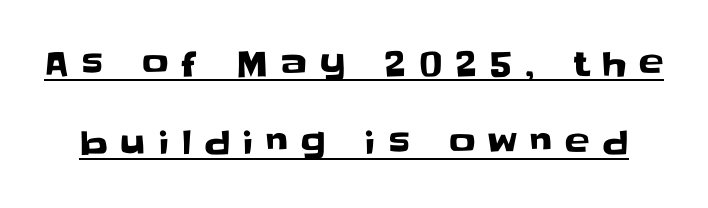
The space between consecutive lines is lavish. Ordinary non-slanted type is in use. Compared with typical body copy, the letter spacing here is much looser. The face used here is a sans, in the tradition of grotesques and geometrics. You could not count columns in this text — the font is proportionally spaced. The typesetter has applied underlining to the passage shown.
